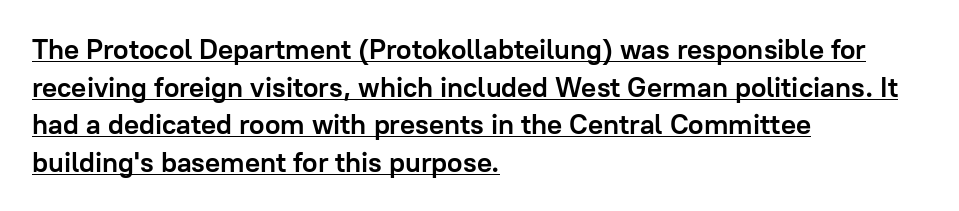
Q: Is the text bold? A: Yes.
Q: Is the text italic (slanted)? A: No, it is upright.
Q: Is the typeface a serif or a sans-serif typeface? A: Sans-serif.
Q: Is the text underlined? A: Yes.
Q: How is the paragraph aligned? A: Left-aligned.
Q: Is the spacing between letters normal or unusually wide? A: Normal.
Q: Is the spacing between lines tight, normal or loose? A: Normal.
Q: Width (condensed, normal, or wide)? A: Normal.
Q: Stroke contrast? A: Low.
Q: x-height? A: Medium.
Q: Monospaced? A: No.
